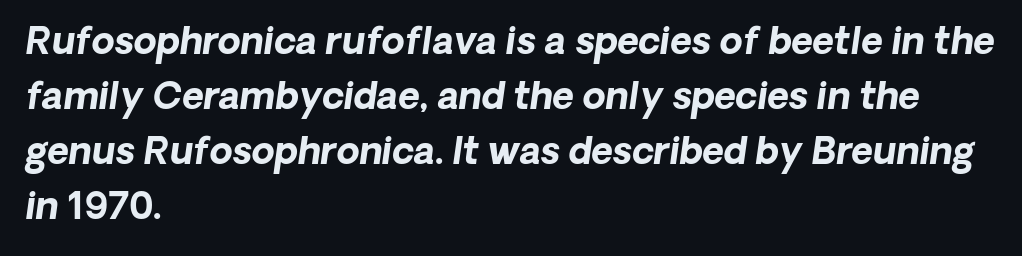
The image shows 37 px bold sans-serif type; set left-aligned, normal line spacing (1.49x), normal letter spacing, not underlined; low stroke contrast and a medium x-height.
